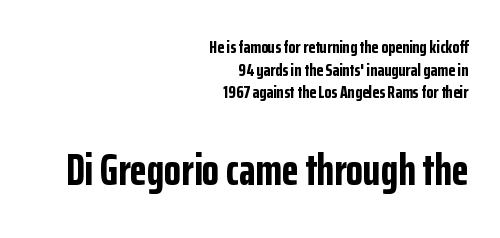
{"serif": "no", "italic": "no", "bold": "yes", "weight": "bold", "width": "condensed", "stroke_contrast": "low", "x_height": "medium", "monospaced": "no", "underline": "no", "align": "right", "line_spacing": "normal", "line_spacing_ratio": 1.26, "letter_spacing": "normal", "letter_spacing_em": 0.0, "larger_block": "second", "size_ratio": 2.44, "glyph_px": 44}
